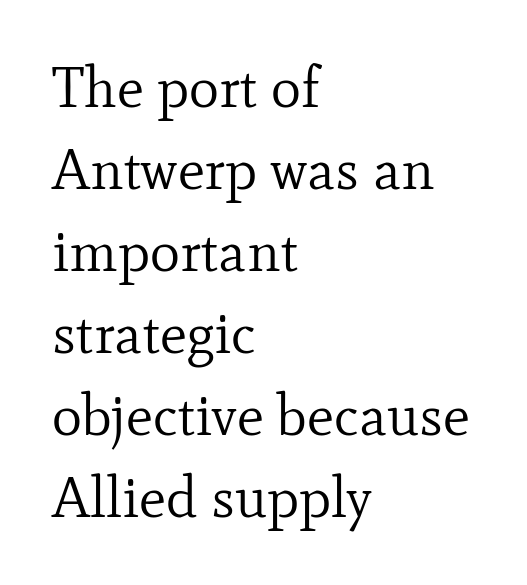
The image shows 57 px regular-weight serif type, upright; set left-aligned, normal line spacing (1.44x), normal letter spacing, not underlined; low stroke contrast and a small x-height.
